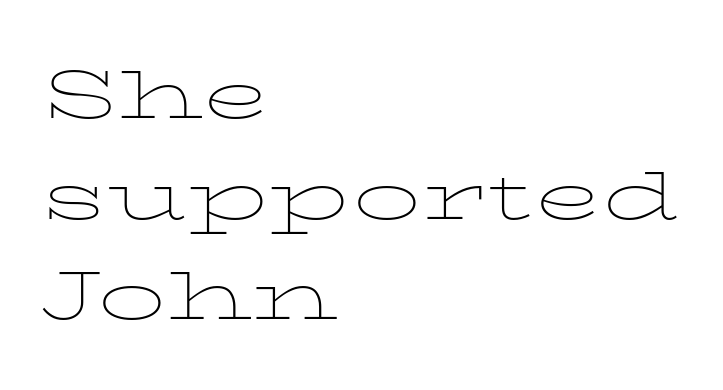
{"serif": "yes", "italic": "no", "bold": "no", "weight": "thin", "width": "wide", "stroke_contrast": "low", "x_height": "medium", "monospaced": "no", "underline": "no", "align": "left", "line_spacing": "normal", "line_spacing_ratio": 1.48, "letter_spacing": "normal", "letter_spacing_em": 0.0, "glyph_px": 68}
